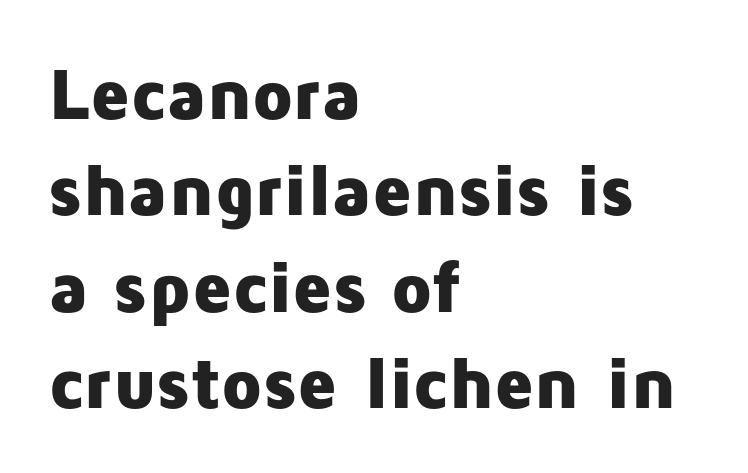
There is no visible air inserted between adjacent glyphs. The face used here is proportionally spaced, like ordinary book or web type. Type style note: lacks serifs. Posture: vertical. The space directly below the letters is spotless.
